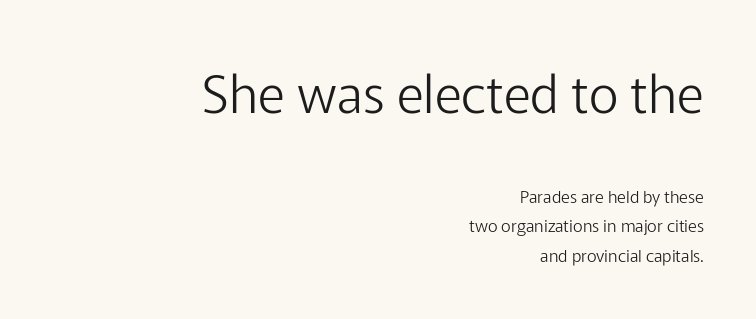
{"serif": "no", "italic": "no", "bold": "no", "weight": "light", "width": "normal", "stroke_contrast": "low", "x_height": "medium", "monospaced": "no", "underline": "no", "align": "right", "line_spacing_ratio": 1.72, "letter_spacing": "normal", "letter_spacing_em": 0.0, "larger_block": "first", "size_ratio": 3.06, "glyph_px": 52}
